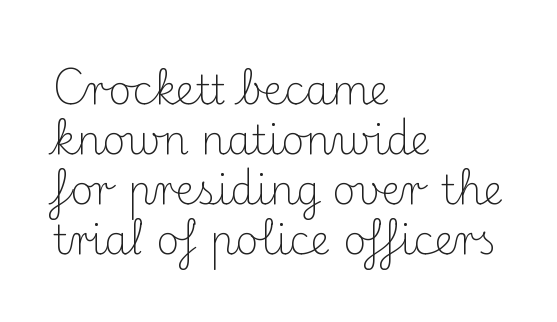
The vertical gap from one line to the next is medium. No extra tracking has been applied to these lines. The strokes are not fattened; the text isn't bold. In CSS terms this would be text-align: left.
